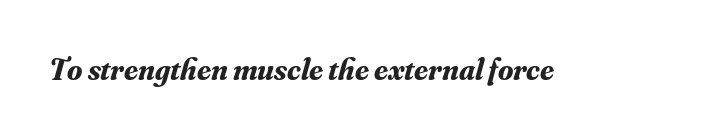
The image shows 31 px bold serif type, italic (leaning right); set normal letter spacing, not underlined; medium stroke contrast and a small x-height.
